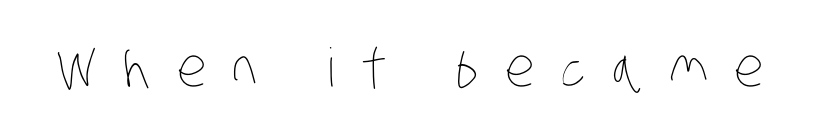
The image shows 53 px thin, condensed type; set unusually wide letter spacing (+0.5 em), not underlined; low stroke contrast and a large x-height.
